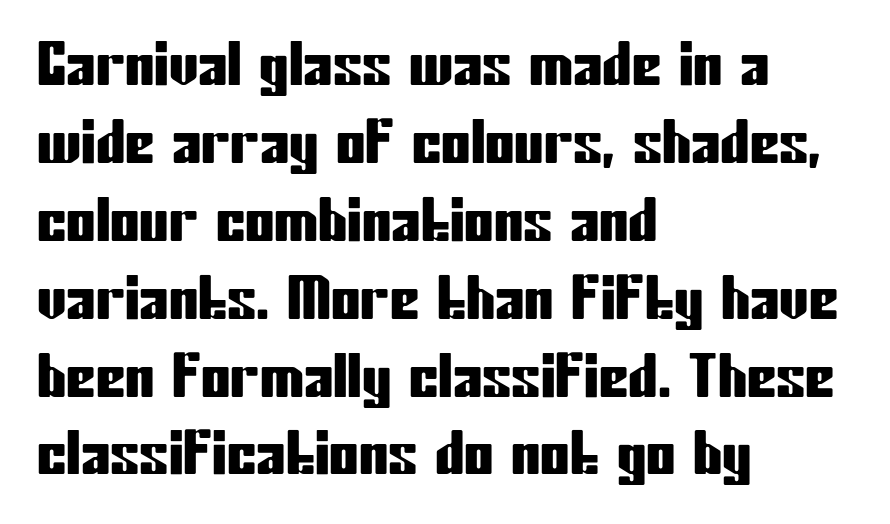
The string is rendered with underlining switched off. The rendering keeps characters at their native spacing. Unlike a traditional serif, this face leaves its strokes unadorned. Summary of vertical rhythm: regular, with standard interline spacing.
